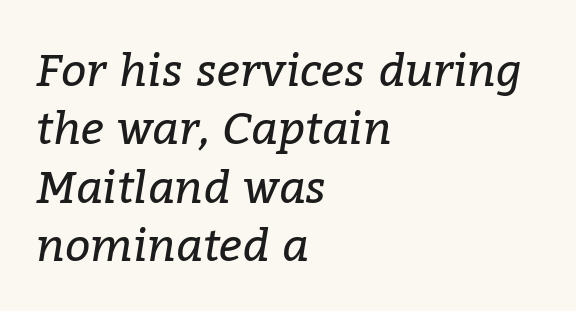
Small tapered or slab feet sit at the stroke ends, so this counts as serif. The characters are drawn with everyday or finer stroke widths. In CSS terms this would be text-align: left. You could not count columns in this text — the font is proportionally spaced.
